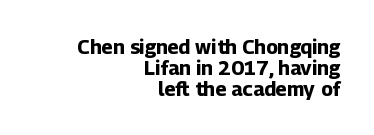
{"italic": "no", "bold": "yes", "underline": "no", "align": "right", "line_spacing": "tight", "line_spacing_ratio": 1.04, "letter_spacing": "normal", "letter_spacing_em": 0.0, "glyph_px": 20}
